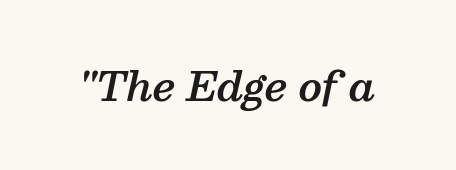
{"serif": "yes", "italic": "yes", "lean": "right", "slant_degrees": 13, "bold": "semi", "weight": "semibold", "width": "normal", "stroke_contrast": "medium", "x_height": "medium", "monospaced": "no", "underline": "no", "letter_spacing": "normal", "letter_spacing_em": 0.0, "glyph_px": 39}
